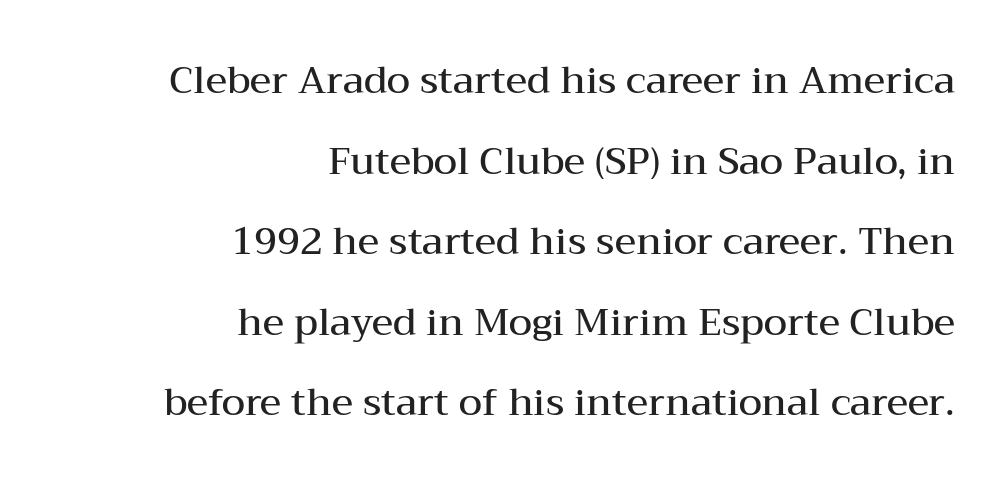
{"serif": "yes", "italic": "no", "bold": "semi", "weight": "semibold", "width": "wide", "stroke_contrast": "medium", "x_height": "medium", "monospaced": "no", "underline": "no", "align": "right", "line_spacing": "loose", "line_spacing_ratio": 2.12, "letter_spacing": "normal", "letter_spacing_em": 0.0, "glyph_px": 38}
